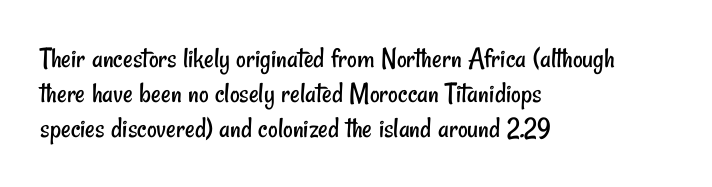
{"serif": "no", "bold": "no", "weight": "regular", "width": "condensed", "stroke_contrast": "low", "x_height": "small", "monospaced": "no", "underline": "no", "align": "left", "line_spacing_ratio": 1.16, "letter_spacing": "normal", "letter_spacing_em": 0.0, "glyph_px": 30}
